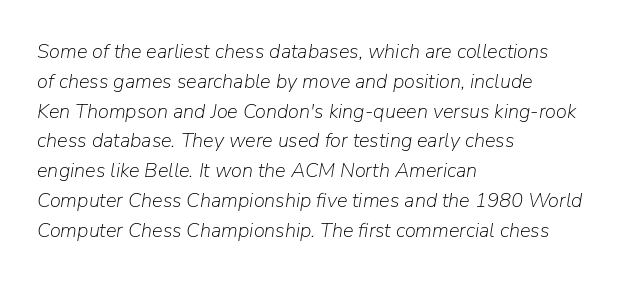
The font sits on the lighter half of the weight spectrum, regular included. The gap between lines stays unmarked. Posture: slanted. Each line starts at the same left margin while the right side varies. One glance says typical: line gaps are just what's usual.
